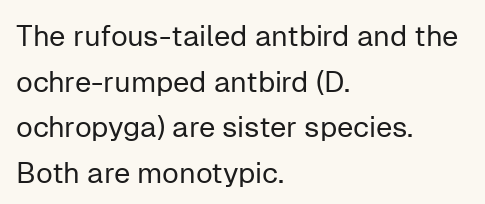
The letterforms sit at book weight or below. Unlike a traditional serif, this face leaves its strokes unadorned. The letters sit at their default tracking, neither squeezed nor spread. Casual observation: everything's shoved over to the left. The specimen omits any rule beneath the text block's lines. Does the lettering tilt? It doesn't — this is upright.
